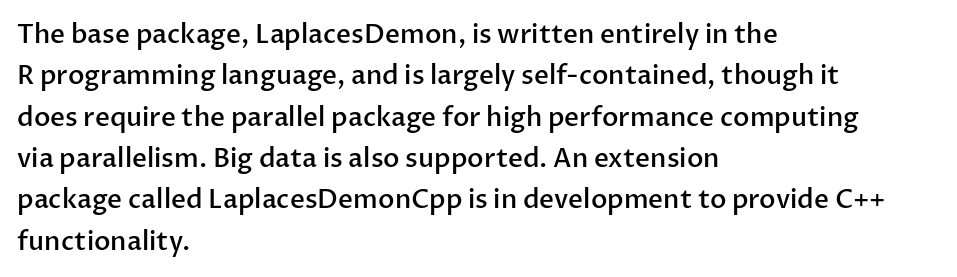
{"italic": "no", "bold": "semi", "underline": "no", "align": "left", "line_spacing": "normal", "line_spacing_ratio": 1.59, "letter_spacing": "normal", "letter_spacing_em": 0.0, "glyph_px": 26}
